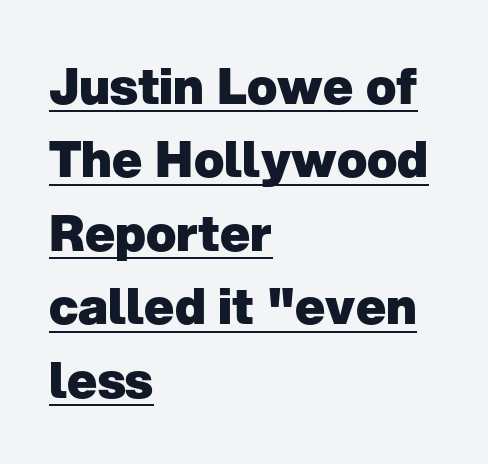
{"serif": "no", "italic": "no", "bold": "yes", "weight": "heavy", "width": "normal", "stroke_contrast": "low", "x_height": "medium", "monospaced": "no", "underline": "yes", "align": "left", "line_spacing": "normal", "line_spacing_ratio": 1.47, "letter_spacing": "normal", "letter_spacing_em": 0.0, "glyph_px": 50}
